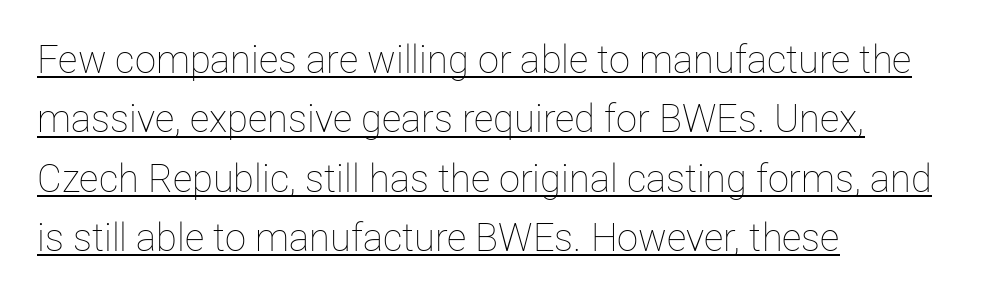
{"italic": "no", "bold": "no", "weight": "thin", "width": "normal", "stroke_contrast": "low", "x_height": "medium", "monospaced": "no", "underline": "yes", "align": "left", "line_spacing": "normal", "line_spacing_ratio": 1.56, "letter_spacing": "normal", "letter_spacing_em": 0.0, "glyph_px": 38}
